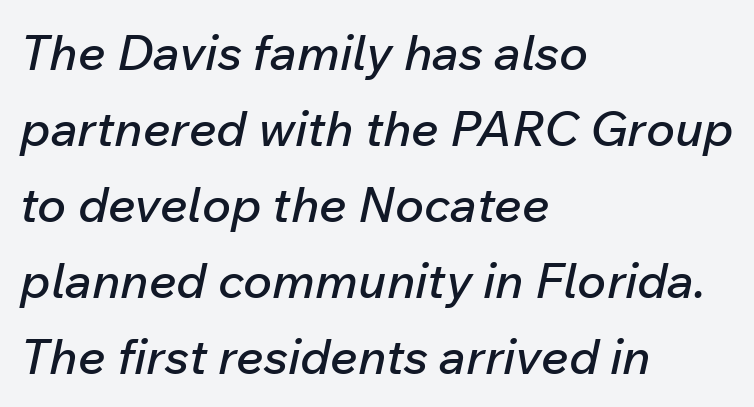
Q: Is the text italic (slanted)? A: Yes, it leans right by about 12 degrees.
Q: Is the text underlined? A: No.
Q: How is the paragraph aligned? A: Left-aligned.
Q: Is the spacing between letters normal or unusually wide? A: Normal.
Q: Is the spacing between lines tight, normal or loose? A: Normal.
Q: Width (condensed, normal, or wide)? A: Normal.
Q: Stroke contrast? A: Low.
Q: x-height? A: Medium.
Q: Monospaced? A: No.
